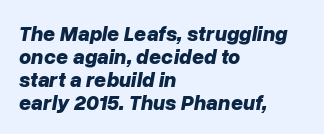
{"italic": "yes", "lean": "right", "slant_degrees": 10, "bold": "yes", "underline": "no", "align": "left", "line_spacing": "tight", "line_spacing_ratio": 1.09, "letter_spacing": "normal", "letter_spacing_em": 0.0, "glyph_px": 21}
